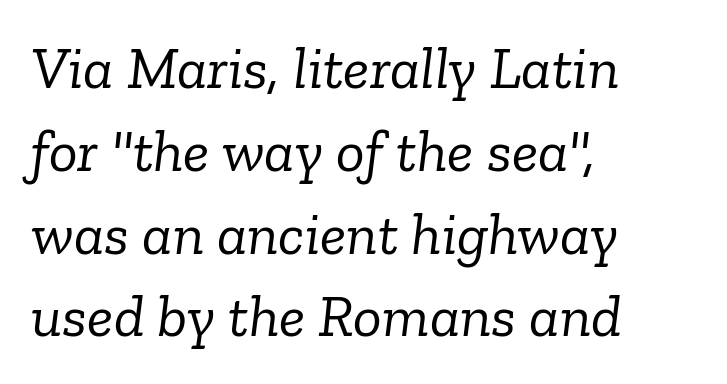
Q: Is the text bold? A: No.
Q: Is the text italic (slanted)? A: Yes, it leans right by about 6 degrees.
Q: Is the typeface a serif or a sans-serif typeface? A: Serif.
Q: Is the text underlined? A: No.
Q: How is the paragraph aligned? A: Left-aligned.
Q: Is the spacing between letters normal or unusually wide? A: Normal.
Q: Is the spacing between lines tight, normal or loose? A: Normal.
Q: Width (condensed, normal, or wide)? A: Normal.
Q: Stroke contrast? A: Low.
Q: x-height? A: Medium.
Q: Monospaced? A: No.
